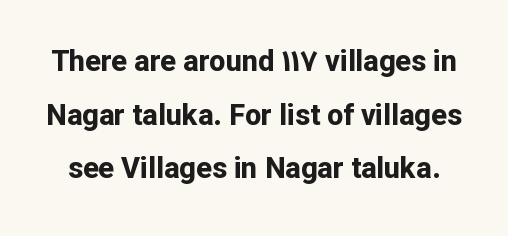
Q: Is the text bold? A: Yes.
Q: Is the text italic (slanted)? A: No, it is upright.
Q: Is the typeface a serif or a sans-serif typeface? A: Sans-serif.
Q: Is the text underlined? A: No.
Q: Is the spacing between letters normal or unusually wide? A: Normal.
Q: Width (condensed, normal, or wide)? A: Normal.
Q: Stroke contrast? A: Low.
Q: x-height? A: Medium.
Q: Monospaced? A: No.
